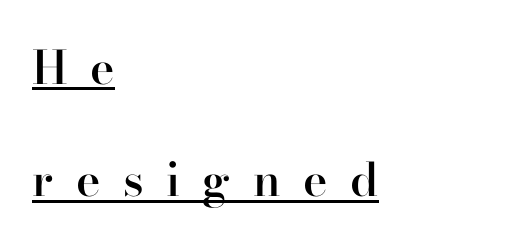
{"serif": "yes", "italic": "no", "bold": "semi", "weight": "semibold", "width": "normal", "stroke_contrast": "high", "x_height": "small", "monospaced": "no", "underline": "yes", "align": "left", "line_spacing": "loose", "line_spacing_ratio": 2.44, "letter_spacing": "wide", "letter_spacing_em": 0.49, "glyph_px": 46}
